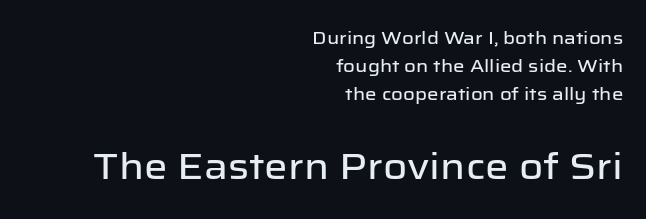
Q: Is the text italic (slanted)? A: No, it is upright.
Q: Is the typeface a serif or a sans-serif typeface? A: Sans-serif.
Q: Is the text underlined? A: No.
Q: How is the paragraph aligned? A: Right-aligned.
Q: Is the spacing between letters normal or unusually wide? A: Normal.
Q: Is the spacing between lines tight, normal or loose? A: Normal.
Q: Which block of text is set in a larger size, the first (top) or the second (bottom)? A: The second (bottom) one.
Q: Width (condensed, normal, or wide)? A: Normal.
Q: Stroke contrast? A: Low.
Q: x-height? A: Medium.
Q: Monospaced? A: No.
